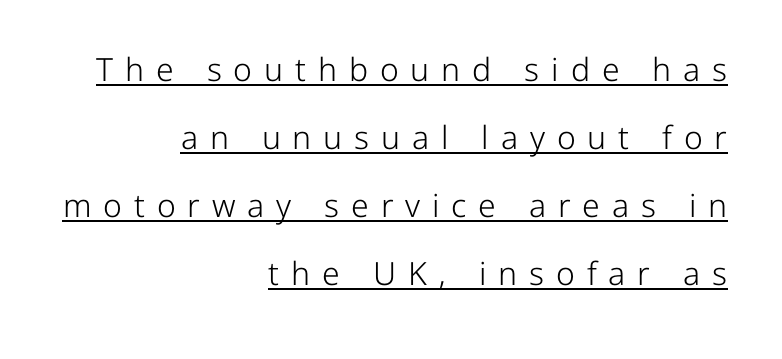
Q: Is the text bold? A: No.
Q: Is the text italic (slanted)? A: No, it is upright.
Q: Is the typeface a serif or a sans-serif typeface? A: Sans-serif.
Q: Is the text underlined? A: Yes.
Q: How is the paragraph aligned? A: Right-aligned.
Q: Is the spacing between letters normal or unusually wide? A: Unusually wide.
Q: Is the spacing between lines tight, normal or loose? A: Loose.
Q: Width (condensed, normal, or wide)? A: Normal.
Q: Stroke contrast? A: Low.
Q: x-height? A: Medium.
Q: Monospaced? A: No.
